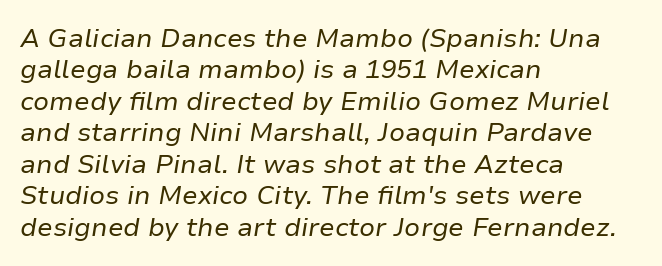
{"italic": "yes", "lean": "right", "slant_degrees": 9, "bold": "no", "underline": "no", "align": "left", "line_spacing_ratio": 1.21, "letter_spacing": "normal", "letter_spacing_em": 0.0, "glyph_px": 26}
